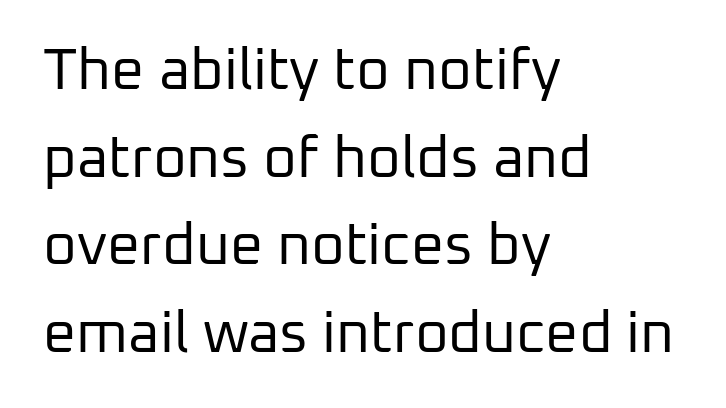
Looks like regular typesetting: each glyph gets only the width it needs. The rendering uses a moderate line-height, typical for paragraphs. This rendering leaves character spacing at its baseline value. The axis of the letterforms is exactly vertical.
